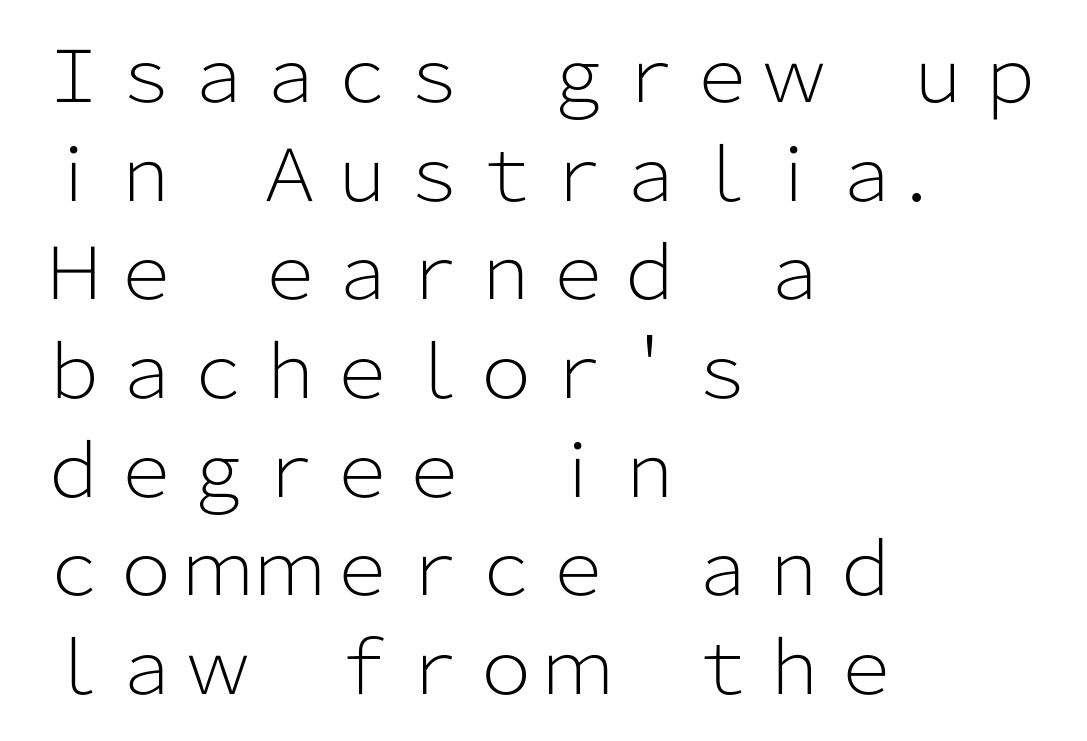
{"serif": "no", "italic": "no", "bold": "no", "weight": "light", "width": "normal", "stroke_contrast": "low", "x_height": "medium", "monospaced": "no", "underline": "no", "align": "left", "line_spacing": "normal", "line_spacing_ratio": 1.37, "letter_spacing": "normal", "letter_spacing_em": 0.0, "glyph_px": 72}
